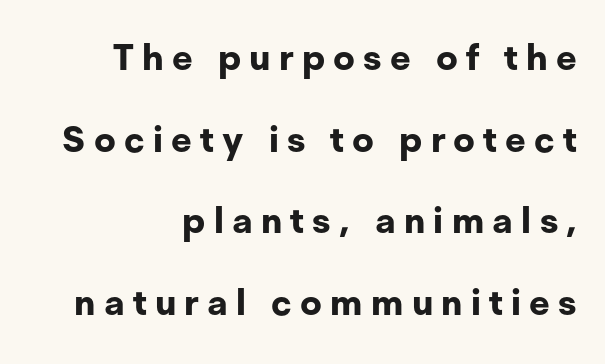
A great deal of white space separates one row of letters from the next. The paragraph has a hard right edge and a soft left edge. A typesetter would call this proportional, since set widths differ per character. The passage shown is emphatically bold. Inter-character spacing is expanded well beyond the font's built-in metrics. The area under the type is left untouched.
